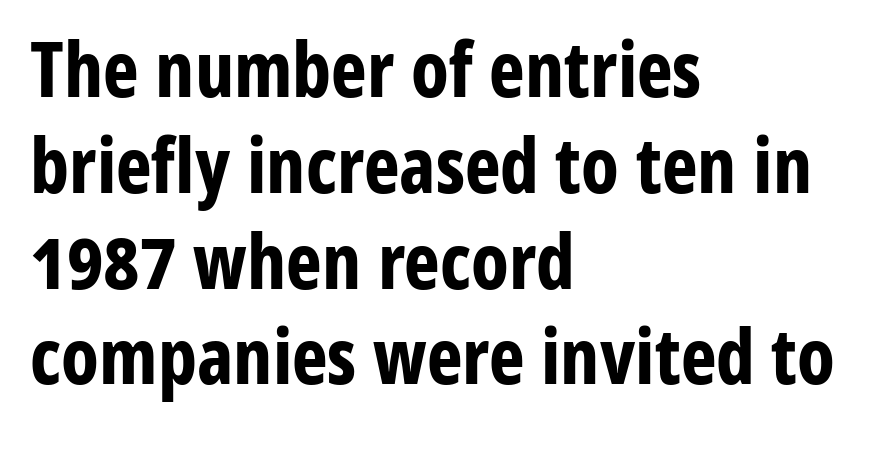
This is heavy type, rendered in bold. Tall strokes in this sample are plumb rather than angled. Do the characters align in a grid? No, the font is proportional. Is this a sans? Yes — the strokes have no serifs. Regular leading.
